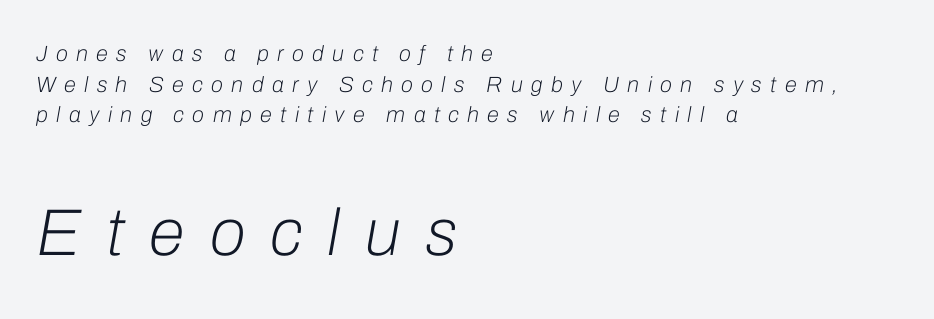
Q: Is the text bold? A: No.
Q: Is the text italic (slanted)? A: Yes, it leans right by about 10 degrees.
Q: Is the text underlined? A: No.
Q: How is the paragraph aligned? A: Left-aligned.
Q: Is the spacing between letters normal or unusually wide? A: Unusually wide.
Q: Is the spacing between lines tight, normal or loose? A: Normal.
Q: Which block of text is set in a larger size, the first (top) or the second (bottom)? A: The second (bottom) one.
Q: Width (condensed, normal, or wide)? A: Normal.
Q: Stroke contrast? A: Low.
Q: x-height? A: Medium.
Q: Monospaced? A: No.
